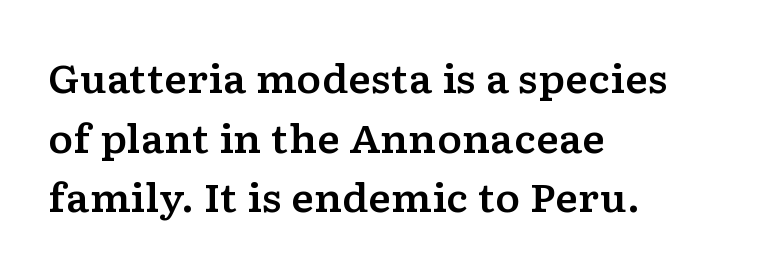
The image shows 38 px wide serif type, upright; set left-aligned, normal line spacing (1.57x), normal letter spacing, not underlined; low stroke contrast and a medium x-height.
